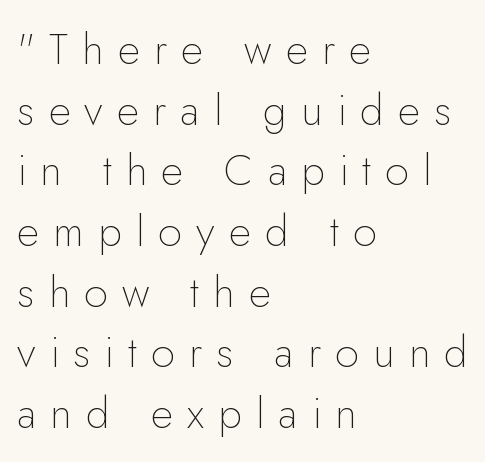
The image shows 43 px thin sans-serif type, upright; set left-aligned, normal line spacing (1.41x), unusually wide letter spacing (+0.33 em), not underlined; low stroke contrast and a small x-height.
